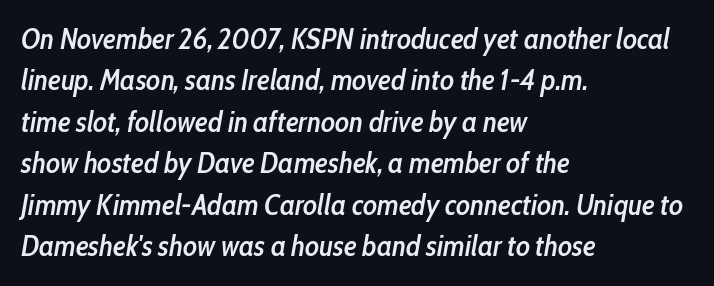
The letters are semibold — heavier than regular but short of a full bold. The face used here has a pronounced slope to its letters. In CSS terms this would be text-align: left. The rendering uses a moderate line-height, typical for paragraphs. The space beneath each line is pristine and unruled.
